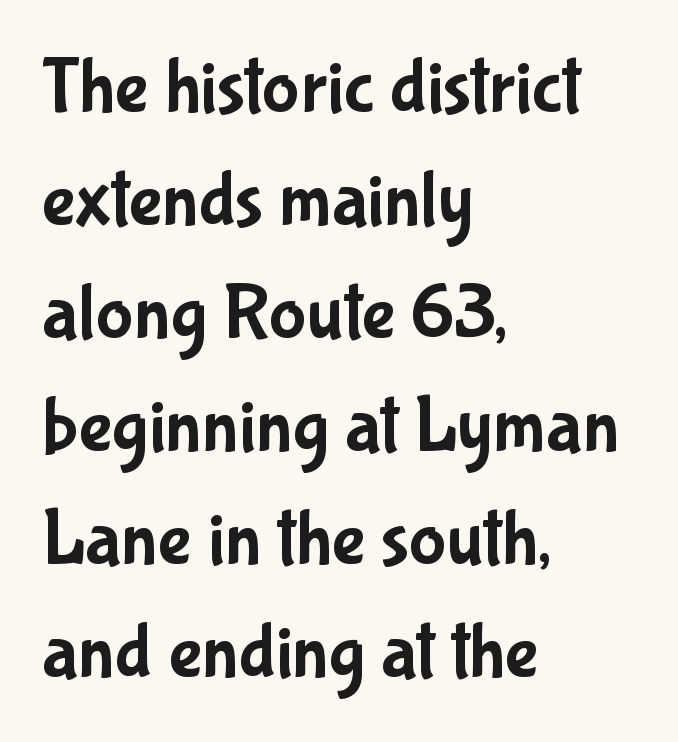
{"serif": "no", "italic": "no", "width": "condensed", "stroke_contrast": "low", "x_height": "medium", "monospaced": "no", "underline": "no", "align": "left", "line_spacing": "normal", "line_spacing_ratio": 1.43, "letter_spacing": "normal", "letter_spacing_em": 0.0, "glyph_px": 79}
